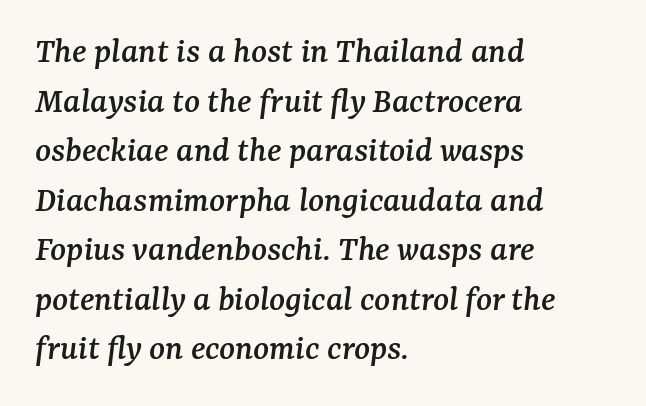
Quick note: italic. The specimen omits any rule beneath the text block's lines. Note the varied advance widths — an 'i' is clearly narrower than an 'm'. The type is set solid horizontally, with unmodified tracking. Which margin do the lines hug? The left one — the right edge is uneven.
